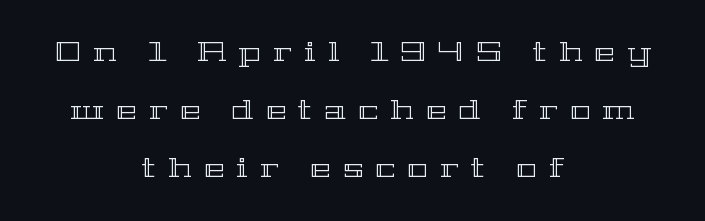
Spacing between characters has been opened up far beyond the box default. Is there any slant? The stems are plumb. The passage shown stacks its lines with a broad gap. The string is rendered with underlining switched off.
